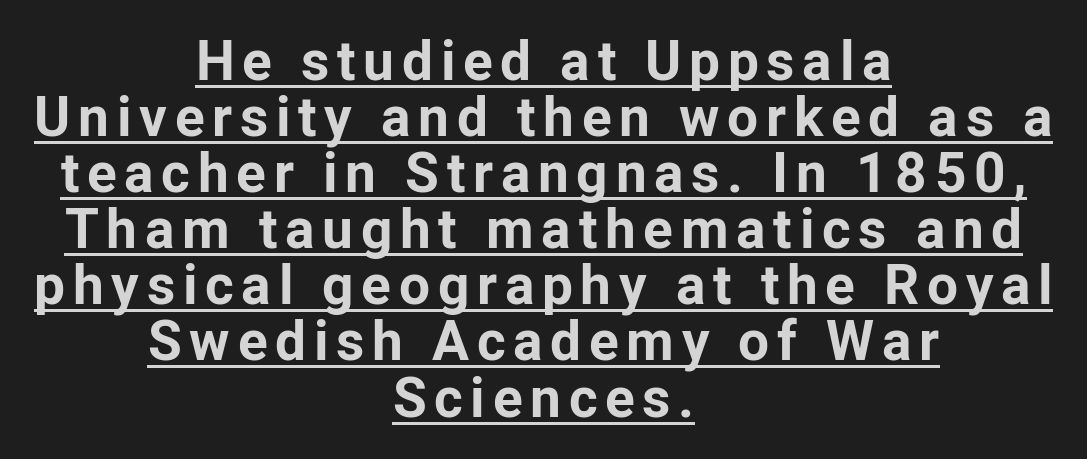
The lines in this sample share a center point and differ in where they start and stop. Serif or sans? Sans — the stroke terminals are bare. The lines are packed closely together with very little leading. This sample carries an underscore along the baseline area. Note the varied advance widths — an 'i' is clearly narrower than an 'm'. The letters are bold, with thick, heavy strokes.
